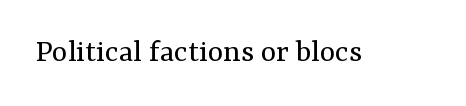
Q: Is the text bold? A: No.
Q: Is the text italic (slanted)? A: No, it is upright.
Q: Is the typeface a serif or a sans-serif typeface? A: Serif.
Q: Is the text underlined? A: No.
Q: Is the spacing between letters normal or unusually wide? A: Normal.
Q: Width (condensed, normal, or wide)? A: Normal.
Q: Stroke contrast? A: Medium.
Q: x-height? A: Medium.
Q: Monospaced? A: No.
